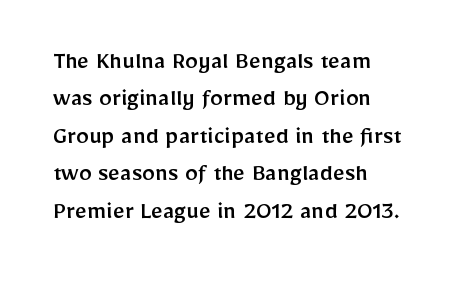
The image shows 26 px text type, upright; set left-aligned, normal line spacing (1.44x), normal letter spacing, not underlined.
